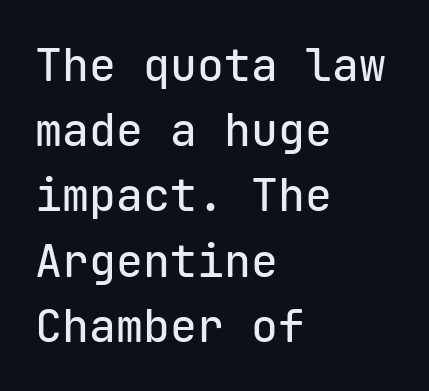
Q: Is the text italic (slanted)? A: No, it is upright.
Q: Is the typeface a serif or a sans-serif typeface? A: Sans-serif.
Q: Is the text underlined? A: No.
Q: How is the paragraph aligned? A: Left-aligned.
Q: Is the spacing between letters normal or unusually wide? A: Normal.
Q: Is the spacing between lines tight, normal or loose? A: Normal.
Q: Width (condensed, normal, or wide)? A: Normal.
Q: Stroke contrast? A: Low.
Q: x-height? A: Medium.
Q: Monospaced? A: Yes.
